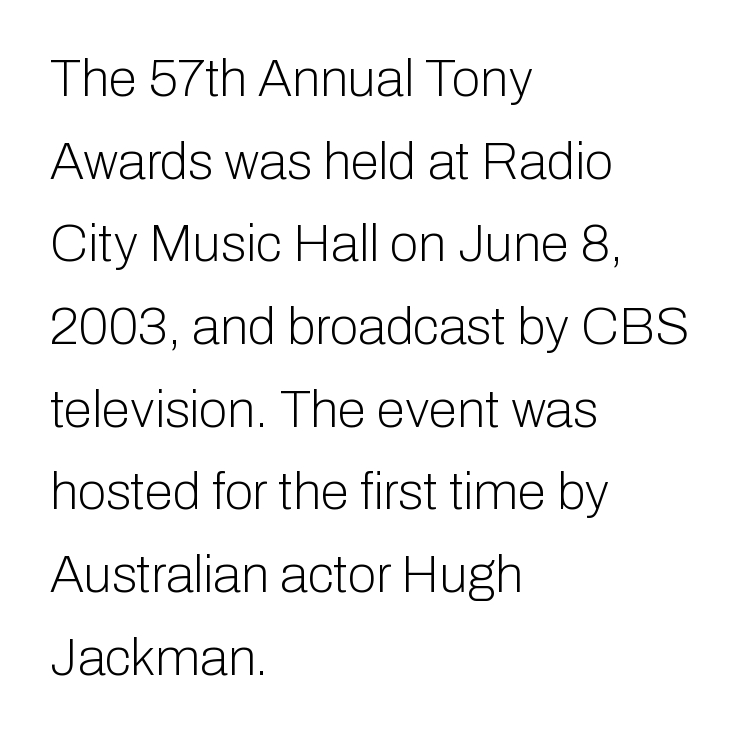
Q: Is the text bold? A: No.
Q: Is the text italic (slanted)? A: No, it is upright.
Q: Is the typeface a serif or a sans-serif typeface? A: Sans-serif.
Q: Is the text underlined? A: No.
Q: How is the paragraph aligned? A: Left-aligned.
Q: Is the spacing between letters normal or unusually wide? A: Normal.
Q: Is the spacing between lines tight, normal or loose? A: Normal.
Q: Width (condensed, normal, or wide)? A: Normal.
Q: Stroke contrast? A: Low.
Q: x-height? A: Medium.
Q: Monospaced? A: No.
